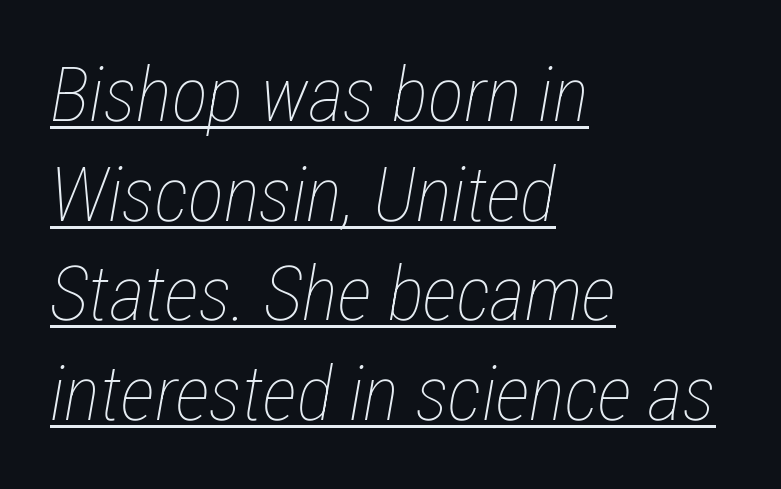
Horizontal bands of white between lines are of average thickness. Do the characters align in a grid? No, the font is proportional. Line starts are locked; line ends wander. Emphasis is given by a line drawn under the lettering. Does the lettering tilt? It does — this is italic. Unbolded letterforms with no extra heft.
